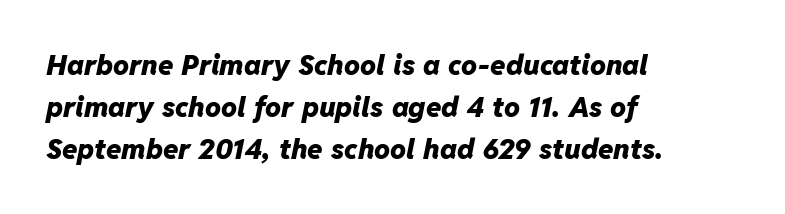
Glyph-to-glyph distance matches everyday printed text. The foot of each line stays bare and open. The characters look thick and weighty, a clear bold. Think of a printed novel: that variable character pitch is what you see here. These lines sit exactly where default settings would place them. Notice how the stems are inclined rather than vertical — that's the hallmark of italics.
